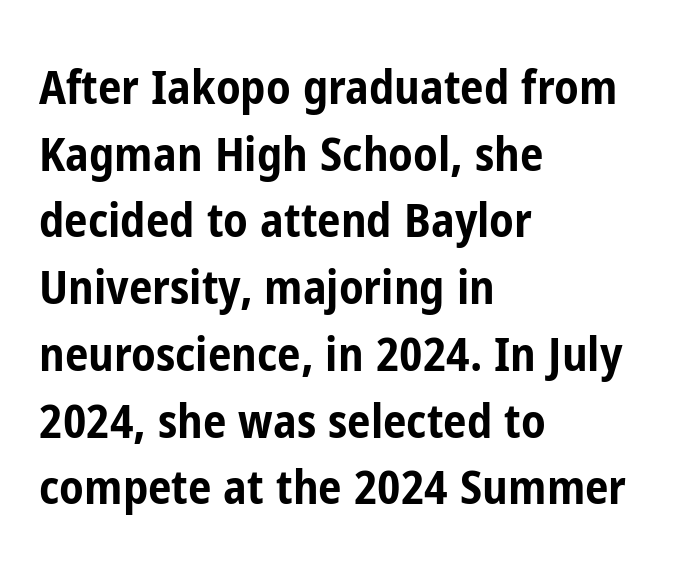
The line texture is even and compact thanks to regular tracking. Horizontal alignment here is leftward, the default for most running prose. Designer's note — italics off, roman on. Type style note: lacks serifs. Vertically, the passage feels balanced, rows spaced as you'd expect.
